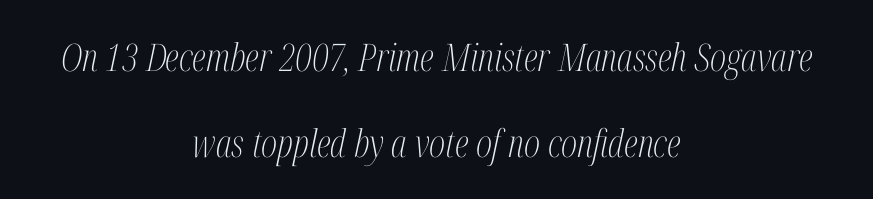
The image shows 38 px light, condensed serif type, italic (leaning right); set centered, loose line spacing (2.26x), normal letter spacing, not underlined; medium stroke contrast and a medium x-height.
